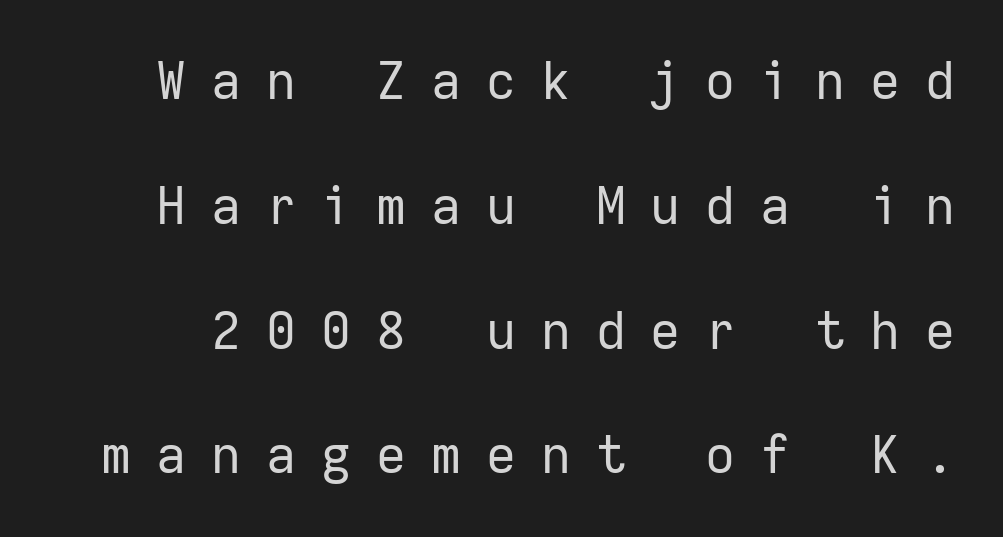
Q: Is the text bold? A: No.
Q: Is the text italic (slanted)? A: No, it is upright.
Q: Is the typeface a serif or a sans-serif typeface? A: Sans-serif.
Q: Is the text underlined? A: No.
Q: Is the spacing between letters normal or unusually wide? A: Unusually wide.
Q: Is the spacing between lines tight, normal or loose? A: Loose.
Q: Width (condensed, normal, or wide)? A: Normal.
Q: Stroke contrast? A: Low.
Q: x-height? A: Medium.
Q: Monospaced? A: Yes.
